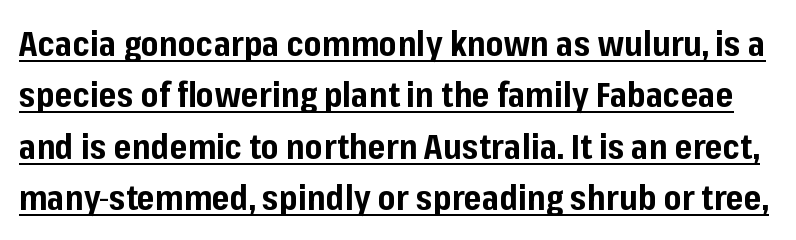
{"serif": "no", "italic": "no", "bold": "yes", "weight": "bold", "width": "normal", "stroke_contrast": "low", "x_height": "medium", "monospaced": "no", "underline": "yes", "line_spacing": "normal", "line_spacing_ratio": 1.51, "letter_spacing": "normal", "letter_spacing_em": 0.0, "glyph_px": 34}
